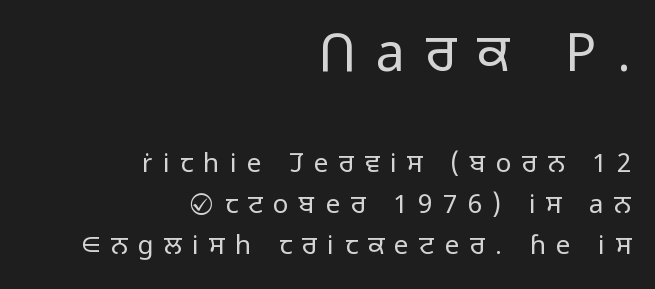
{"serif": "no", "italic": "no", "bold": "no", "weight": "light", "width": "normal", "stroke_contrast": "low", "x_height": "medium", "monospaced": "no", "underline": "no", "align": "right", "line_spacing": "normal", "line_spacing_ratio": 1.58, "letter_spacing": "wide", "letter_spacing_em": 0.4, "larger_block": "first", "size_ratio": 2.0, "glyph_px": 52}
